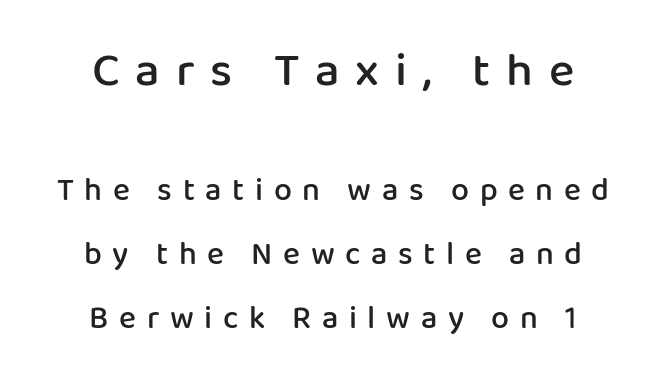
Q: Is the text bold? A: Semi-bold.
Q: Is the text italic (slanted)? A: No, it is upright.
Q: Is the typeface a serif or a sans-serif typeface? A: Sans-serif.
Q: Is the text underlined? A: No.
Q: How is the paragraph aligned? A: Centered.
Q: Is the spacing between letters normal or unusually wide? A: Unusually wide.
Q: Is the spacing between lines tight, normal or loose? A: Loose.
Q: Which block of text is set in a larger size, the first (top) or the second (bottom)? A: The first (top) one.
Q: Width (condensed, normal, or wide)? A: Normal.
Q: Stroke contrast? A: Low.
Q: x-height? A: Medium.
Q: Monospaced? A: No.
